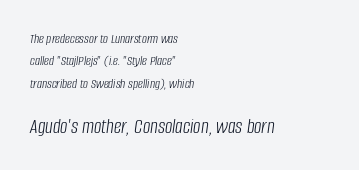
The setting favours the left margin, as ordinary paragraphs usually do. The letterforms sit shoulder to shoulder at normal distance. Honestly, there is no underline to notice here at all. Is the lower block the larger one? Yes — the lower block carries the bigger type. Letters have the restrained weight of plain body copy at most.
